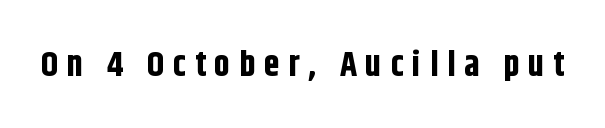
Q: Is the text bold? A: Yes.
Q: Is the text italic (slanted)? A: No, it is upright.
Q: Is the typeface a serif or a sans-serif typeface? A: Sans-serif.
Q: Is the text underlined? A: No.
Q: Is the spacing between letters normal or unusually wide? A: Unusually wide.
Q: Width (condensed, normal, or wide)? A: Condensed.
Q: Stroke contrast? A: Low.
Q: x-height? A: Large.
Q: Monospaced? A: No.
